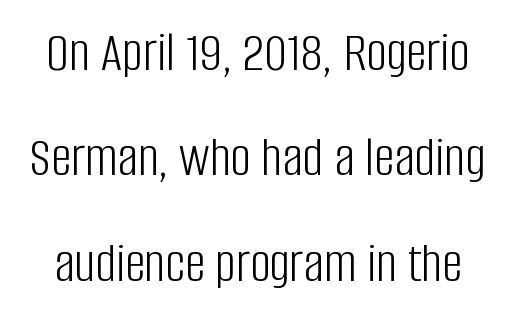
{"serif": "no", "italic": "no", "bold": "no", "weight": "light", "width": "condensed", "stroke_contrast": "low", "x_height": "large", "monospaced": "no", "underline": "no", "line_spacing_ratio": 1.85, "letter_spacing": "normal", "letter_spacing_em": 0.0, "glyph_px": 57}
